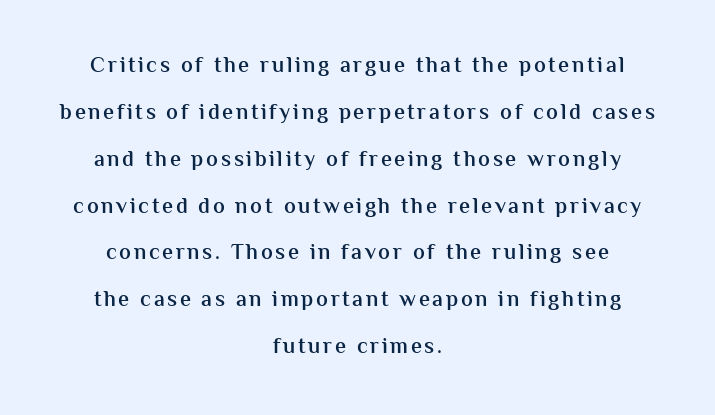
Q: Is the text bold? A: Semi-bold.
Q: Is the text italic (slanted)? A: No, it is upright.
Q: Is the text underlined? A: No.
Q: How is the paragraph aligned? A: Centered.
Q: Is the spacing between lines tight, normal or loose? A: Loose.
